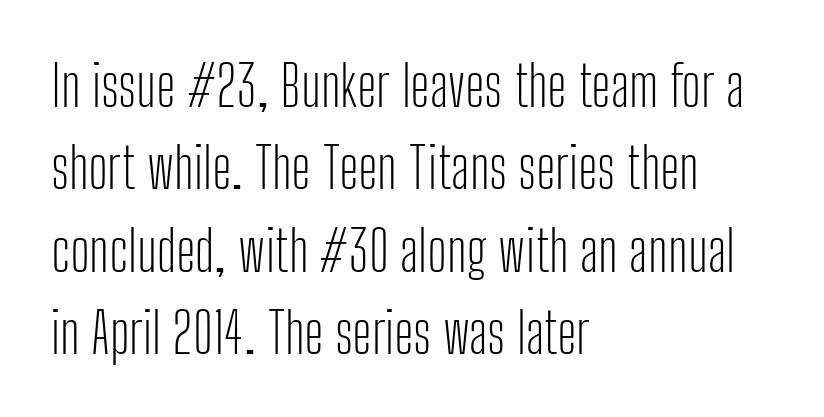
The letters carry no serifs — their stems end cleanly without finishing strokes. Underlining? Definitely not there. Vertical spacing — default. The face used here is rendered with its standard letterfit.
